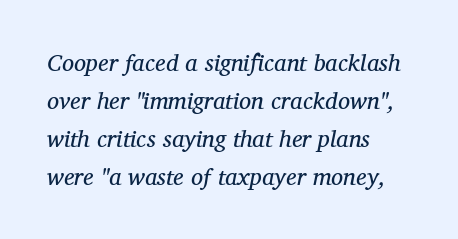
If you measured baseline to baseline, you'd find a middling distance. The weight tops out at a normal text grade. The face used here is rendered with its standard letterfit. A bare baseline throughout the passage.
